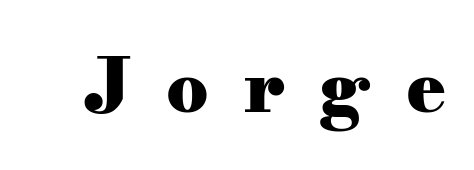
The image shows 74 px heavy, wide serif type, upright; set unusually wide letter spacing (+0.47 em), not underlined; medium stroke contrast and a small x-height.
